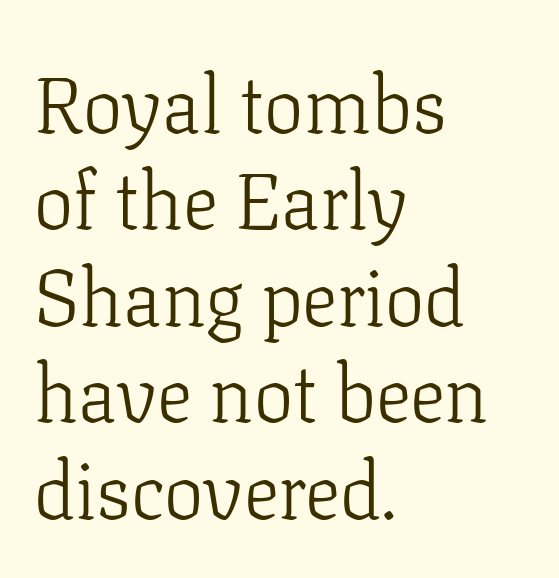
{"serif": "yes", "italic": "no", "bold": "no", "weight": "light", "width": "normal", "stroke_contrast": "low", "x_height": "medium", "monospaced": "no", "underline": "no", "align": "left", "line_spacing_ratio": 1.22, "letter_spacing": "normal", "letter_spacing_em": 0.0, "glyph_px": 79}
